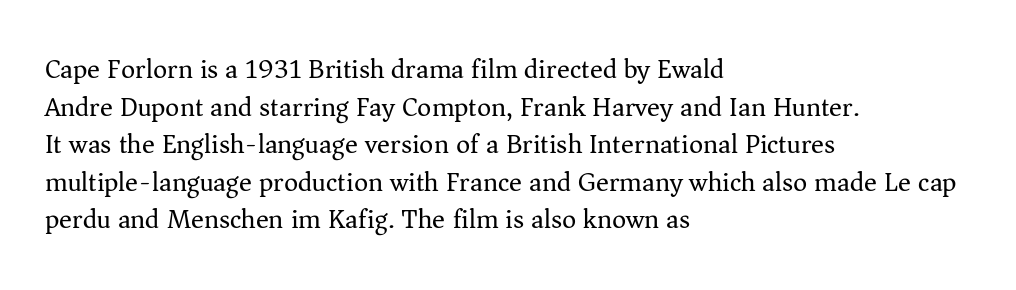
{"italic": "no", "bold": "no", "underline": "no", "align": "left", "line_spacing": "normal", "line_spacing_ratio": 1.39, "letter_spacing": "normal", "letter_spacing_em": 0.0, "glyph_px": 27}
